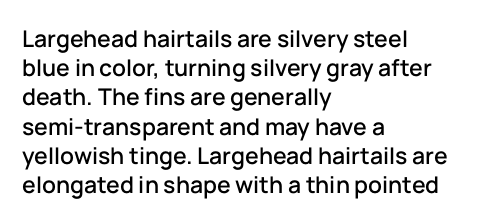
The image shows 23 px text type, upright; set left-aligned, normal line spacing (1.27x), normal letter spacing, not underlined.
